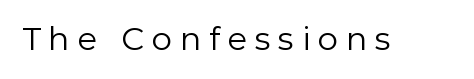
{"serif": "no", "italic": "no", "bold": "no", "weight": "light", "width": "normal", "x_height": "medium", "monospaced": "no", "underline": "no", "letter_spacing": "wide", "letter_spacing_em": 0.22, "glyph_px": 35}
